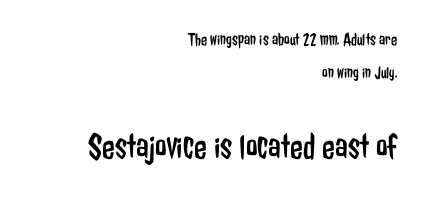
Think standard paragraph weight, or any step lighter than that. Glance below the letters and you will spot only blank space. Whoever set this made the second block the dominant, larger element. A typesetter would call this zero additional tracking.
